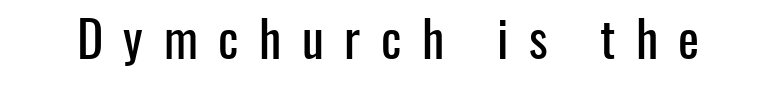
The letters are spread apart with noticeably loose tracking. Only glyphs here, with clear space below each row. Vertical strokes here are truly vertical. Here the designer chose a conventional face with non-uniform glyph widths. The face used here is a sans, in the tradition of grotesques and geometrics.
